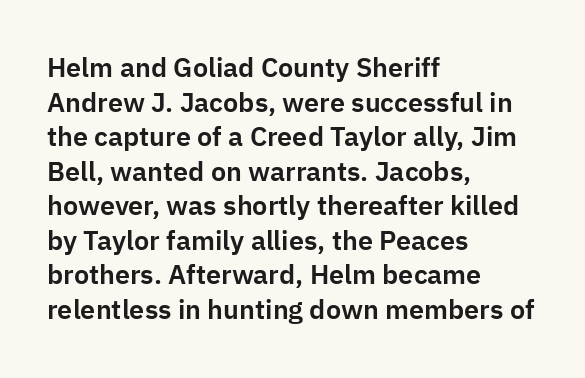
The image shows 27 px text type, upright; set left-aligned, normal line spacing (1.28x), normal letter spacing, not underlined.
